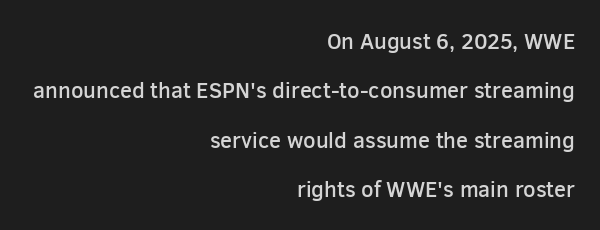
The image shows 22 px text type, upright; set right-aligned, loose line spacing (2.25x), normal letter spacing, not underlined.
